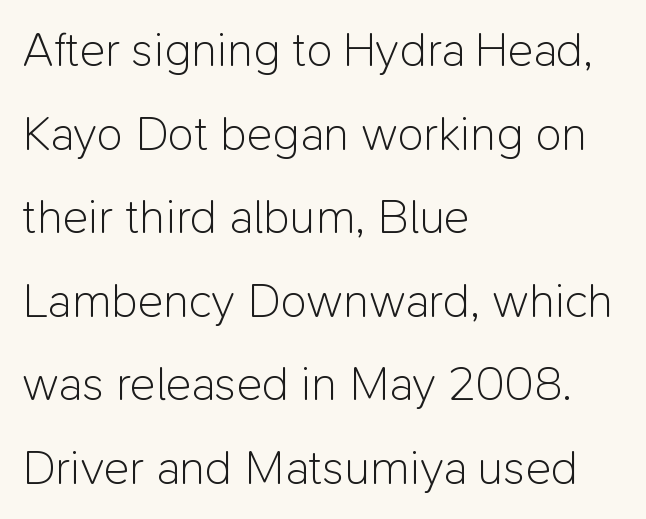
The rendering shows plain stroke endings on the letterforms — a sans-serif design. Varying glyph widths throughout — classic text-font behaviour. Characters follow at the spacing the type designer built in. All the whitespace from short lines collects on the right. No extra ink here — the face is not bold.
